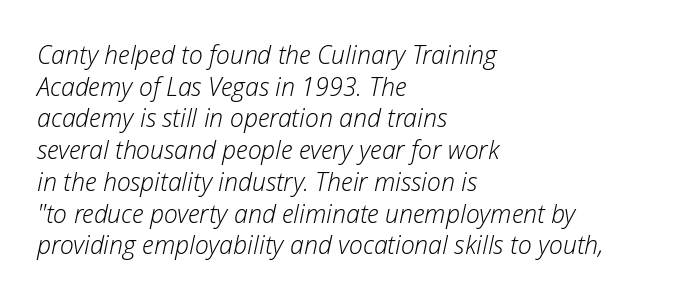
{"italic": "yes", "lean": "right", "slant_degrees": 12, "bold": "no", "underline": "no", "align": "left", "line_spacing": "normal", "line_spacing_ratio": 1.27, "letter_spacing": "normal", "letter_spacing_em": 0.0, "glyph_px": 25}
